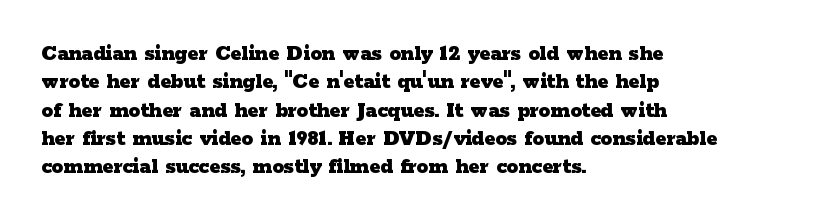
Plain, unruled lines of type. Heft: maximum for text — a bold. The tracking reads as untouched default to a designer's eye. Nope, not italic — everything's standing straight.
